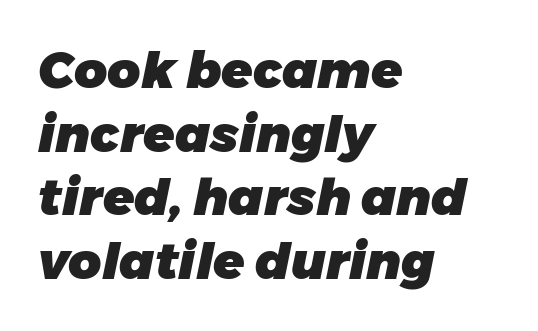
{"italic": "yes", "lean": "right", "slant_degrees": 11, "bold": "yes", "weight": "heavy", "width": "normal", "stroke_contrast": "low", "x_height": "medium", "monospaced": "no", "underline": "no", "align": "left", "line_spacing": "normal", "line_spacing_ratio": 1.25, "letter_spacing": "normal", "letter_spacing_em": 0.0, "glyph_px": 51}
